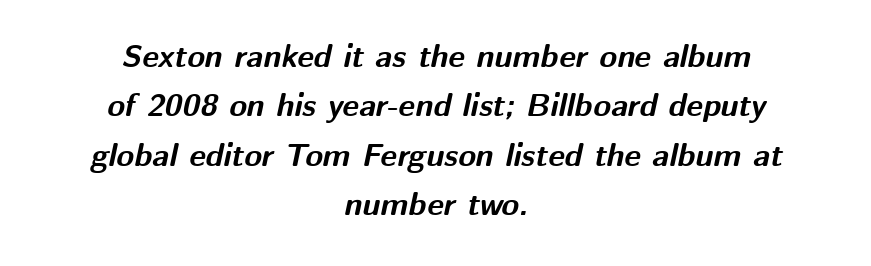
Q: Is the text bold? A: Yes.
Q: Is the text italic (slanted)? A: Yes, it leans right by about 12 degrees.
Q: Is the text underlined? A: No.
Q: How is the paragraph aligned? A: Centered.
Q: Is the spacing between letters normal or unusually wide? A: Normal.
Q: Is the spacing between lines tight, normal or loose? A: Normal.
Q: Width (condensed, normal, or wide)? A: Normal.
Q: Stroke contrast? A: Medium.
Q: x-height? A: Medium.
Q: Monospaced? A: No.
